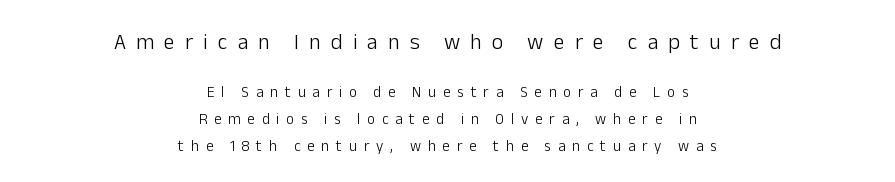
The font sits on the lighter half of the weight spectrum, regular included. One-word summary of the alignment: center. Whoever set this made the first block the dominant, larger element. Tracking here is generous; glyphs stand well apart from one another. The passage shown is not underscored anywhere.
